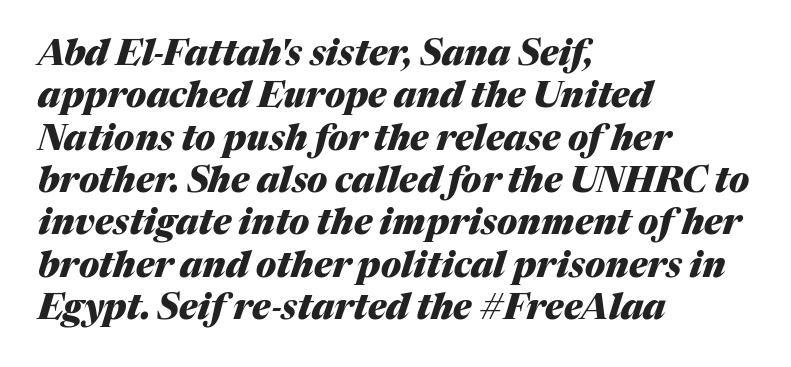
{"italic": "yes", "lean": "right", "slant_degrees": 17, "bold": "yes", "weight": "heavy", "width": "normal", "stroke_contrast": "medium", "x_height": "medium", "monospaced": "no", "underline": "no", "align": "left", "line_spacing_ratio": 1.21, "letter_spacing": "normal", "letter_spacing_em": 0.0, "glyph_px": 35}
